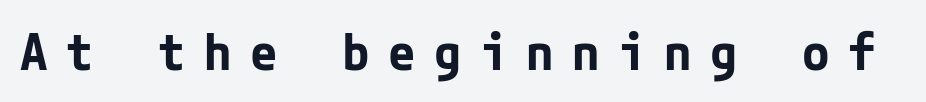
Q: Is the text bold? A: Yes.
Q: Is the text italic (slanted)? A: No, it is upright.
Q: Is the typeface a serif or a sans-serif typeface? A: Sans-serif.
Q: Is the text underlined? A: No.
Q: Is the spacing between letters normal or unusually wide? A: Unusually wide.
Q: Width (condensed, normal, or wide)? A: Normal.
Q: Stroke contrast? A: Low.
Q: x-height? A: Medium.
